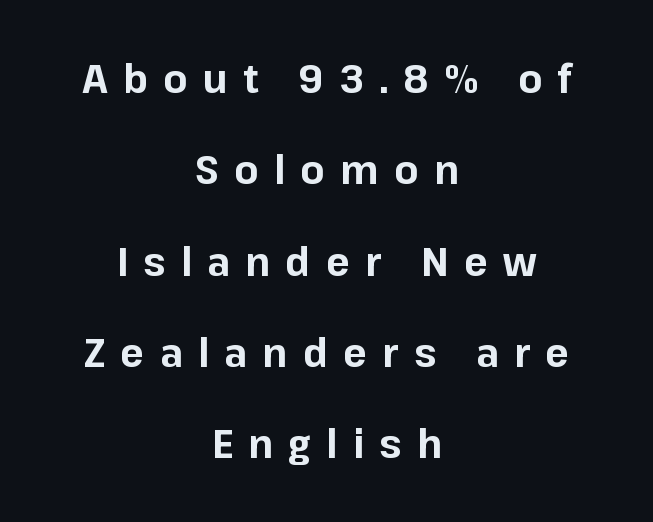
Q: Is the text bold? A: Yes.
Q: Is the text italic (slanted)? A: No, it is upright.
Q: Is the typeface a serif or a sans-serif typeface? A: Sans-serif.
Q: Is the text underlined? A: No.
Q: How is the paragraph aligned? A: Centered.
Q: Is the spacing between letters normal or unusually wide? A: Unusually wide.
Q: Is the spacing between lines tight, normal or loose? A: Loose.
Q: Width (condensed, normal, or wide)? A: Normal.
Q: Stroke contrast? A: Low.
Q: x-height? A: Medium.
Q: Monospaced? A: No.
